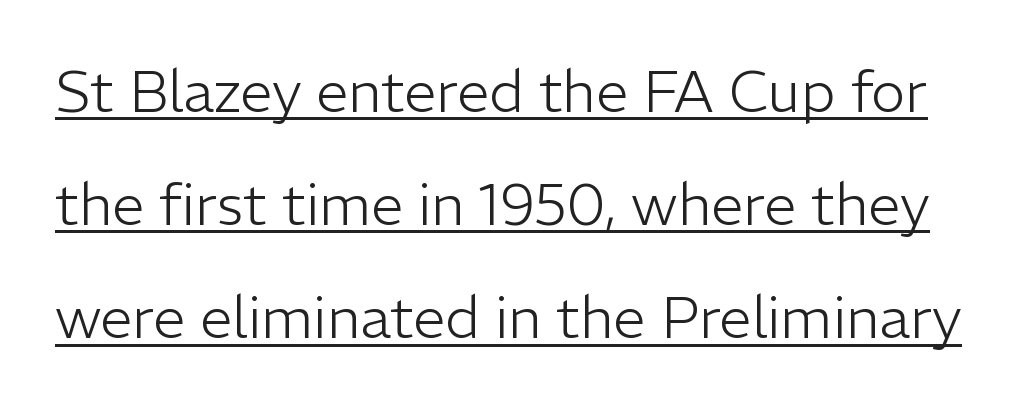
Each word holds together tightly as a unit, with standard inter-letter gaps. The type family on display is of the sans-serif kind. Italic? Not at all — the glyphs are vertical. The typesetter has applied underlining to the passage shown.
